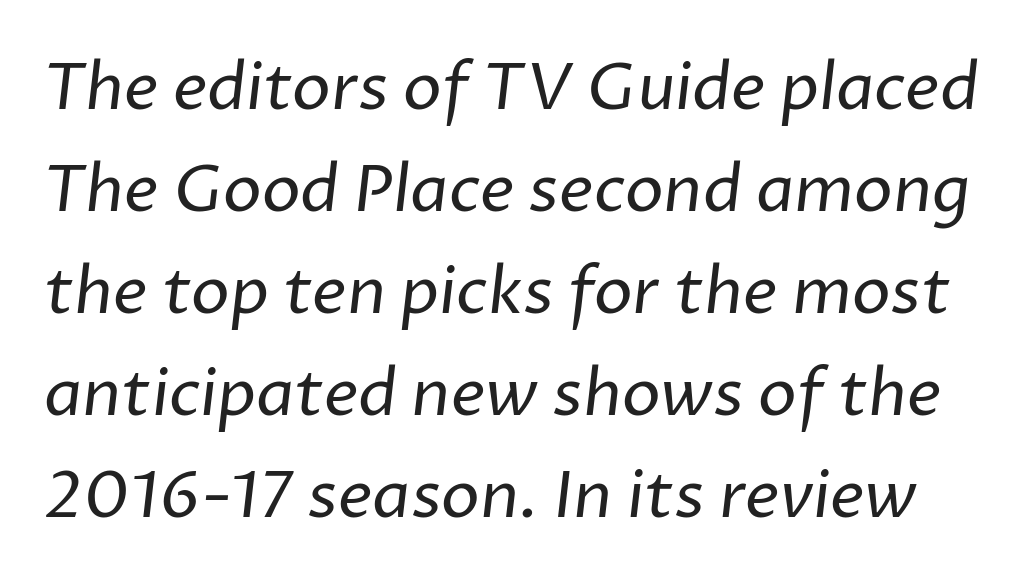
The image shows 65 px regular-weight sans-serif type; set normal line spacing (1.57x), normal letter spacing, not underlined; low stroke contrast and a medium x-height.
